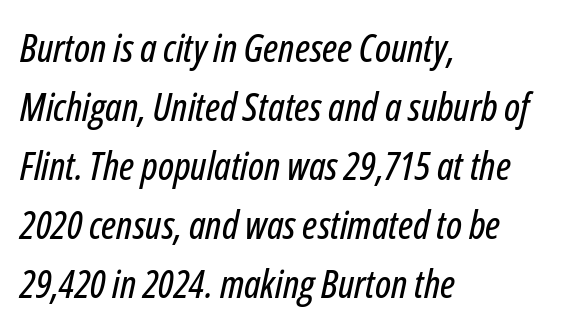
The face used here is proportionally spaced, like ordinary book or web type. Rule under the text: the space is simply empty. A student would call this left alignment; a typographer would say flush left, rag right. Every character sits at an angle, as italics do.
